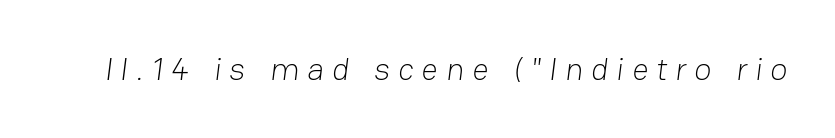
Nothing heavy about these letters — not bold at all. The letters carry no serifs — their stems end cleanly without finishing strokes. Caption: expanded tracking, letters set apart. The face used here is proportionally spaced, like ordinary book or web type. The space beneath each line is pristine and unruled.
